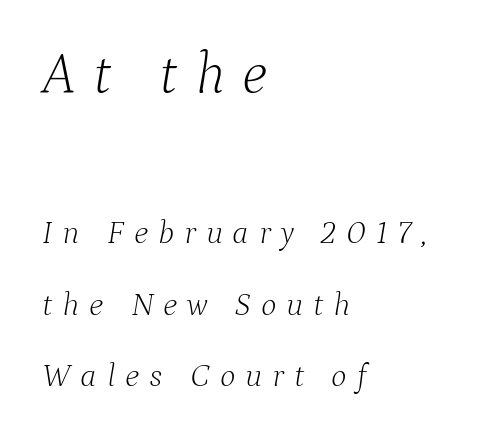
{"serif": "yes", "italic": "yes", "lean": "right", "slant_degrees": 9, "bold": "no", "weight": "light", "width": "normal", "stroke_contrast": "low", "x_height": "medium", "monospaced": "no", "underline": "no", "align": "left", "line_spacing": "loose", "line_spacing_ratio": 2.17, "letter_spacing": "wide", "letter_spacing_em": 0.3, "larger_block": "first", "size_ratio": 1.76, "glyph_px": 58}
